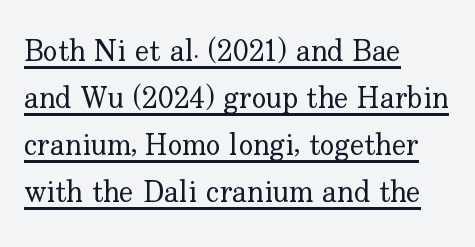
Heft: none added — not bold. Leading: standard. Type style note: has serifs. The face used here is rendered with its standard letterfit.
